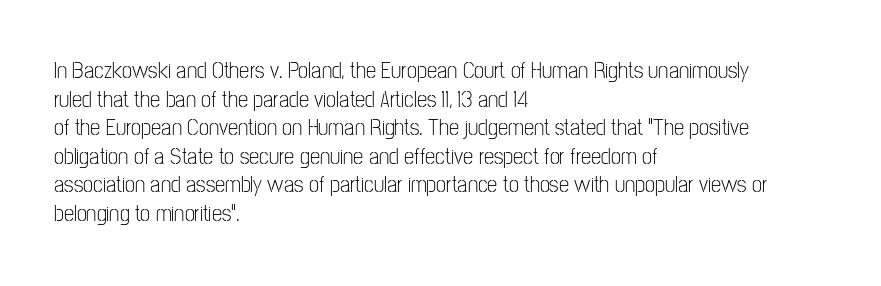
{"italic": "no", "bold": "no", "underline": "no", "align": "left", "line_spacing_ratio": 1.24, "letter_spacing": "normal", "letter_spacing_em": 0.0, "glyph_px": 23}
